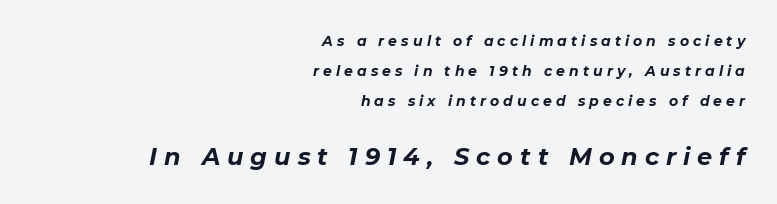
Q: Is the text bold? A: Yes.
Q: Is the text italic (slanted)? A: Yes, it leans right by about 11 degrees.
Q: Is the text underlined? A: No.
Q: How is the paragraph aligned? A: Right-aligned.
Q: Is the spacing between letters normal or unusually wide? A: Unusually wide.
Q: Is the spacing between lines tight, normal or loose? A: Loose.
Q: Which block of text is set in a larger size, the first (top) or the second (bottom)? A: The second (bottom) one.
